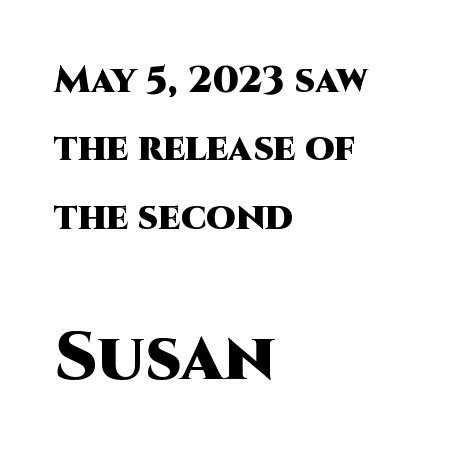
Q: Is the text bold? A: Yes.
Q: Is the text italic (slanted)? A: No, it is upright.
Q: Is the typeface a serif or a sans-serif typeface? A: Sans-serif.
Q: Is the text underlined? A: No.
Q: How is the paragraph aligned? A: Left-aligned.
Q: Is the spacing between letters normal or unusually wide? A: Normal.
Q: Which block of text is set in a larger size, the first (top) or the second (bottom)? A: The second (bottom) one.
Q: Width (condensed, normal, or wide)? A: Normal.
Q: Stroke contrast? A: High.
Q: x-height? A: Large.
Q: Monospaced? A: No.
